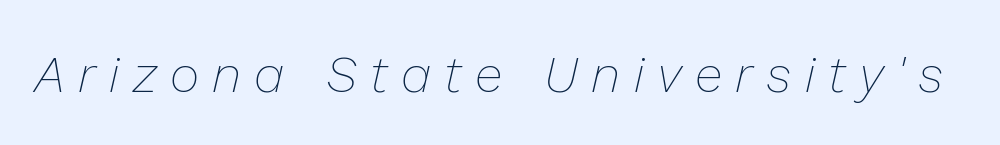
Yep, that's italic — everything's leaning. No chunkiness to these letters — they're not bold. Here the designer chose a conventional face with non-uniform glyph widths. Decoration check: the copy has no underline. Is the letter spacing exaggerated? Yes — the characters are pushed far apart.
